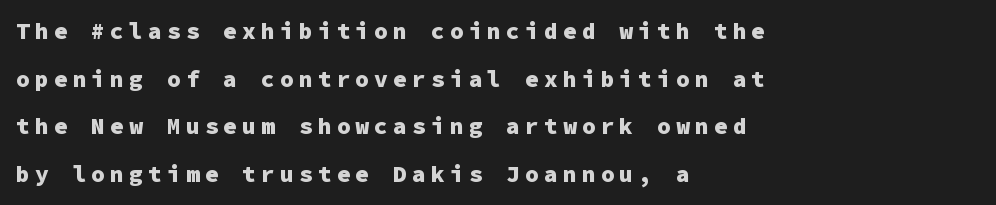
Q: Is the text bold? A: Yes.
Q: Is the text italic (slanted)? A: No, it is upright.
Q: Is the text underlined? A: No.
Q: How is the paragraph aligned? A: Left-aligned.
Q: Is the spacing between letters normal or unusually wide? A: Unusually wide.
Q: Is the spacing between lines tight, normal or loose? A: Loose.
